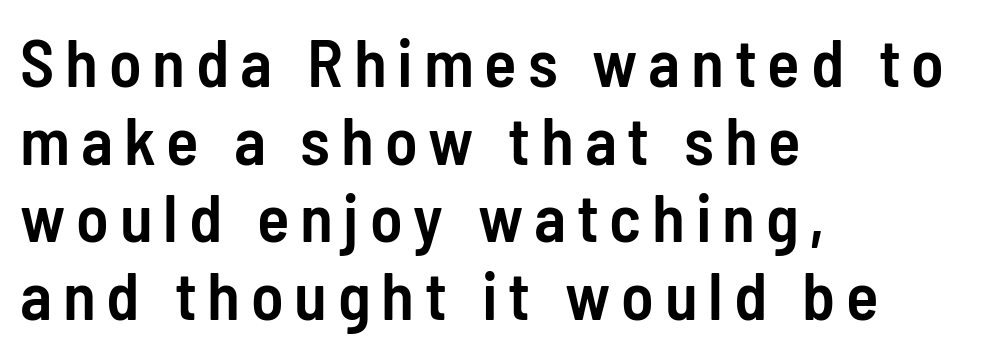
{"serif": "no", "italic": "no", "bold": "semi", "weight": "semibold", "width": "condensed", "stroke_contrast": "low", "x_height": "medium", "monospaced": "no", "underline": "no", "align": "left", "line_spacing_ratio": 1.16, "glyph_px": 67}
